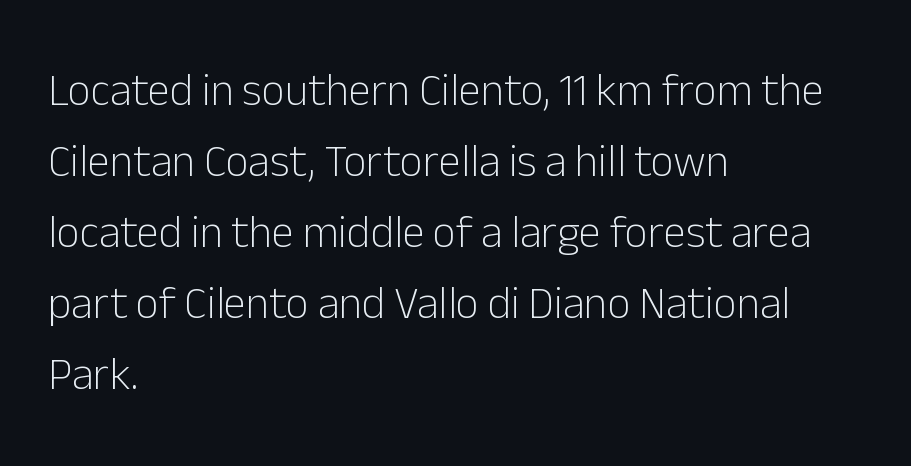
{"serif": "no", "italic": "no", "bold": "no", "weight": "light", "width": "normal", "stroke_contrast": "low", "x_height": "medium", "monospaced": "no", "underline": "no", "align": "left", "line_spacing": "normal", "line_spacing_ratio": 1.58, "letter_spacing": "normal", "letter_spacing_em": 0.0, "glyph_px": 45}
